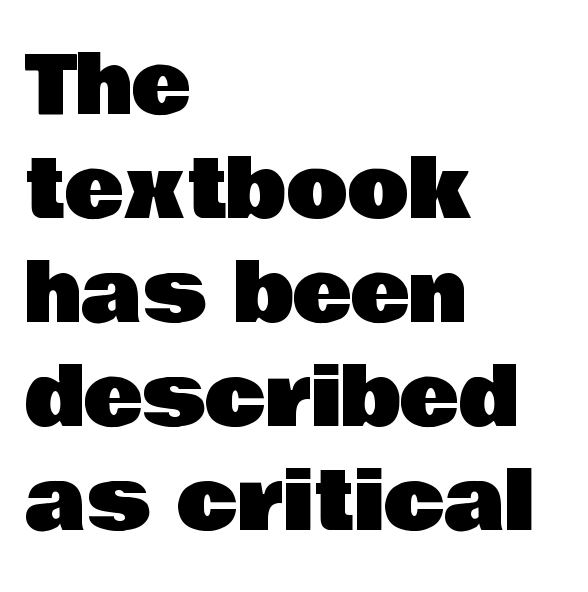
Q: Is the text italic (slanted)? A: No, it is upright.
Q: Is the typeface a serif or a sans-serif typeface? A: Sans-serif.
Q: Is the text underlined? A: No.
Q: How is the paragraph aligned? A: Left-aligned.
Q: Is the spacing between letters normal or unusually wide? A: Normal.
Q: Is the spacing between lines tight, normal or loose? A: Normal.
Q: Width (condensed, normal, or wide)? A: Normal.
Q: Stroke contrast? A: Low.
Q: x-height? A: Large.
Q: Monospaced? A: No.
